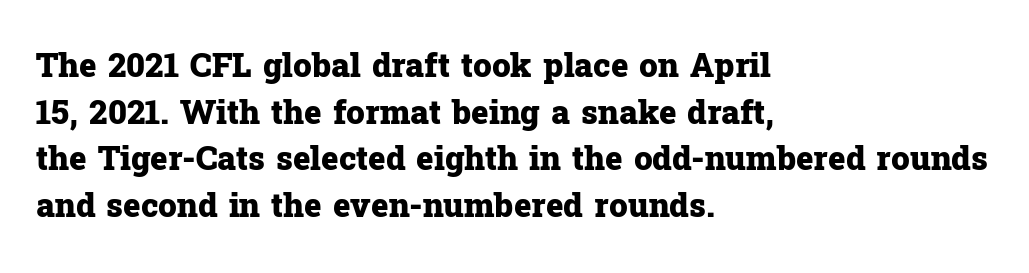
{"serif": "yes", "italic": "no", "bold": "yes", "weight": "heavy", "width": "normal", "stroke_contrast": "low", "x_height": "medium", "monospaced": "no", "underline": "no", "align": "left", "line_spacing": "normal", "line_spacing_ratio": 1.41, "letter_spacing": "normal", "letter_spacing_em": 0.0, "glyph_px": 33}
